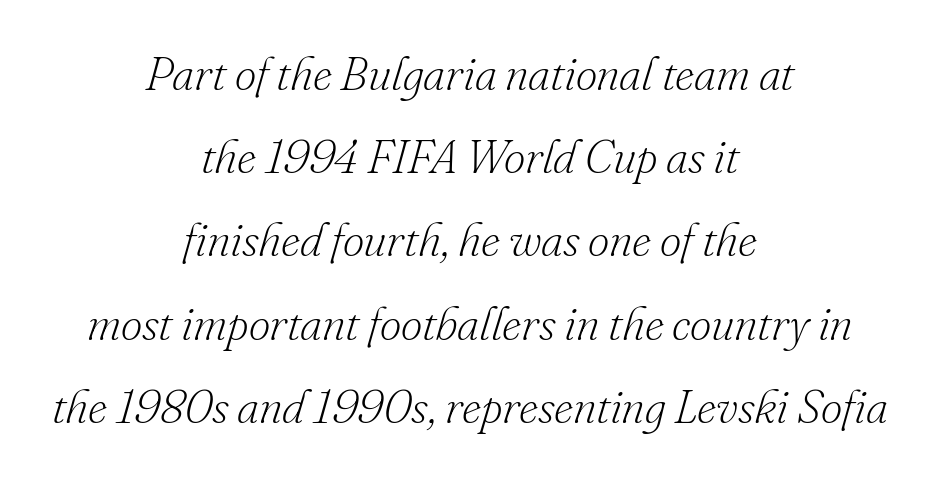
If you drew a line through each stem, it would be angled. Each row of text sits above clean, open space. Layout note: lines centered. The face looks like a standard text weight, possibly lighter. Standard letterfit; no display-style spreading of the glyphs.
